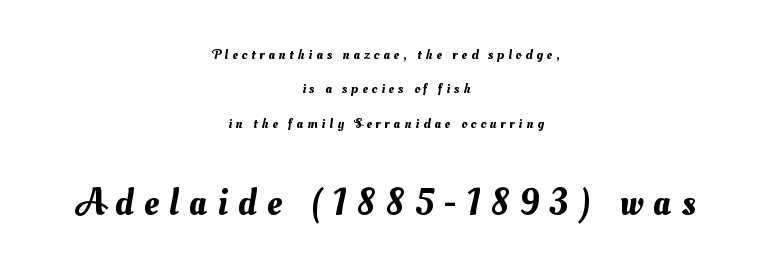
The image shows 37 px text type; set centered, loose line spacing (2.46x), unusually wide letter spacing (+0.28 em), not underlined; the second (bottom) block is 2.64x larger; medium stroke contrast and a small x-height.
